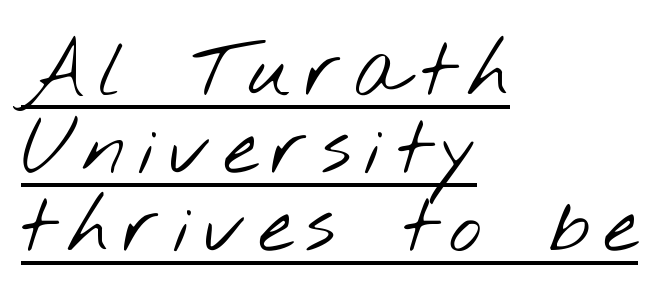
The image shows 78 px light, wide sans-serif type; set left-aligned, tight line spacing (1.0x), underlined; low stroke contrast and a small x-height.
